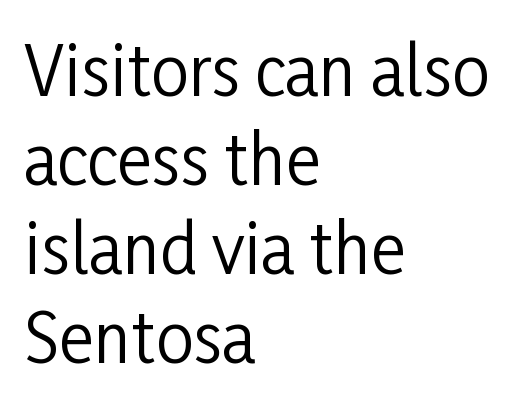
{"serif": "no", "italic": "no", "bold": "no", "weight": "regular", "width": "condensed", "stroke_contrast": "low", "x_height": "medium", "monospaced": "no", "underline": "no", "align": "left", "line_spacing": "normal", "line_spacing_ratio": 1.33, "letter_spacing": "normal", "letter_spacing_em": 0.0, "glyph_px": 67}
